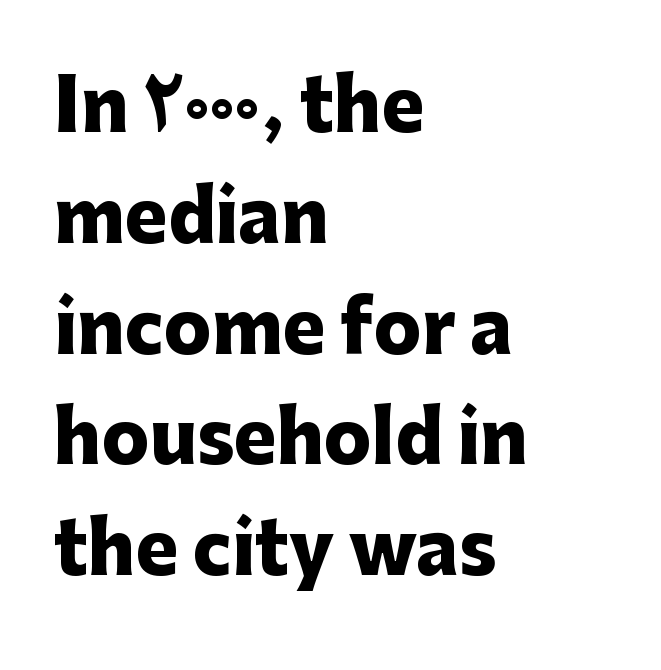
Q: Is the text bold? A: Yes.
Q: Is the text italic (slanted)? A: No, it is upright.
Q: Is the typeface a serif or a sans-serif typeface? A: Sans-serif.
Q: Is the text underlined? A: No.
Q: How is the paragraph aligned? A: Left-aligned.
Q: Is the spacing between letters normal or unusually wide? A: Normal.
Q: Is the spacing between lines tight, normal or loose? A: Normal.
Q: Width (condensed, normal, or wide)? A: Normal.
Q: Stroke contrast? A: Low.
Q: x-height? A: Medium.
Q: Monospaced? A: No.
